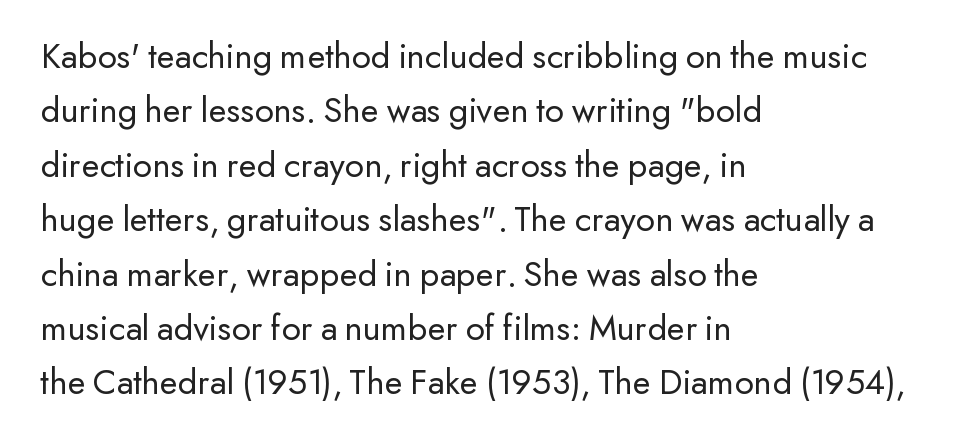
These lines sit exactly where default settings would place them. Each stroke keeps to a modest, everyday thickness or less. Check under the words: just untouched page. Is there any slant? The stems are plumb. A sans-serif font was chosen for this passage. The face used here is proportionally spaced, like ordinary book or web type.
